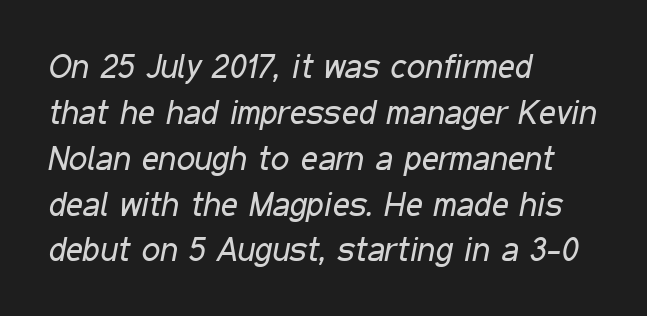
The image shows 33 px regular-weight, condensed type, italic (leaning right); set left-aligned, normal line spacing (1.39x), normal letter spacing, not underlined; low stroke contrast and a medium x-height.
